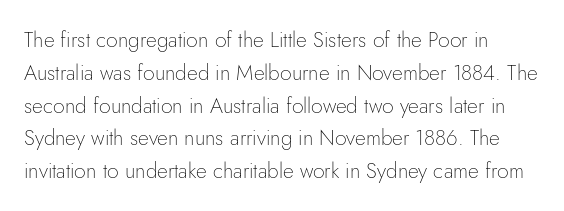
{"italic": "no", "bold": "no", "underline": "no", "line_spacing": "normal", "line_spacing_ratio": 1.56, "letter_spacing": "normal", "letter_spacing_em": 0.0, "glyph_px": 21}
